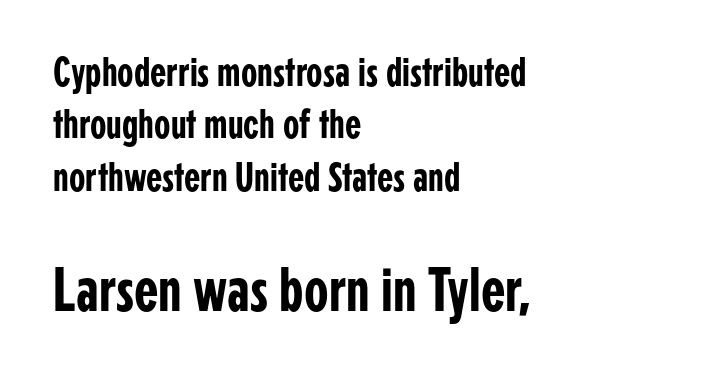
Q: Is the text italic (slanted)? A: No, it is upright.
Q: Is the typeface a serif or a sans-serif typeface? A: Sans-serif.
Q: Is the text underlined? A: No.
Q: How is the paragraph aligned? A: Left-aligned.
Q: Is the spacing between letters normal or unusually wide? A: Normal.
Q: Is the spacing between lines tight, normal or loose? A: Normal.
Q: Which block of text is set in a larger size, the first (top) or the second (bottom)? A: The second (bottom) one.
Q: Width (condensed, normal, or wide)? A: Condensed.
Q: Stroke contrast? A: Low.
Q: x-height? A: Medium.
Q: Monospaced? A: No.
